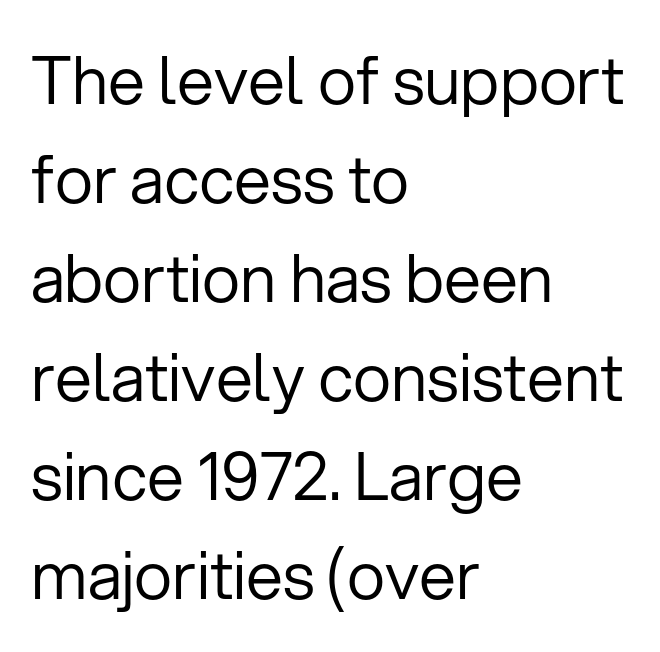
{"serif": "no", "italic": "no", "bold": "no", "weight": "regular", "width": "normal", "stroke_contrast": "low", "x_height": "medium", "monospaced": "no", "underline": "no", "align": "left", "line_spacing": "normal", "line_spacing_ratio": 1.5, "letter_spacing": "normal", "letter_spacing_em": 0.0, "glyph_px": 66}
